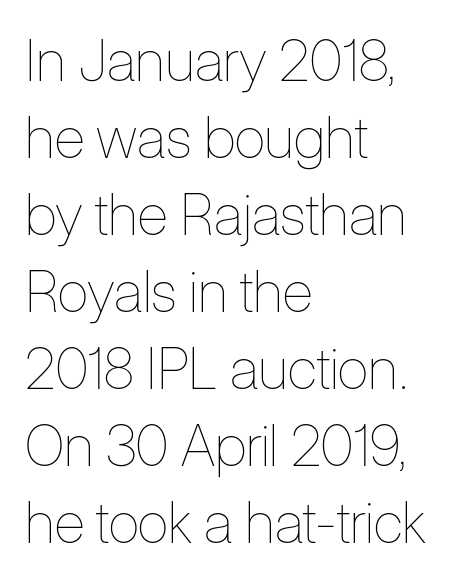
The image shows 57 px thin, condensed type, upright; set left-aligned, normal line spacing (1.35x), normal letter spacing, not underlined; low stroke contrast and a medium x-height.
